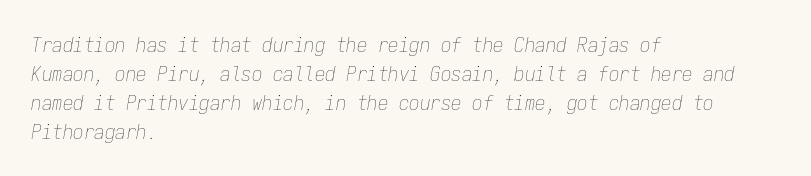
Q: Is the text bold? A: No.
Q: Is the text italic (slanted)? A: Yes, it leans right by about 9 degrees.
Q: Is the text underlined? A: No.
Q: How is the paragraph aligned? A: Left-aligned.
Q: Is the spacing between letters normal or unusually wide? A: Normal.
Q: Is the spacing between lines tight, normal or loose? A: Normal.
